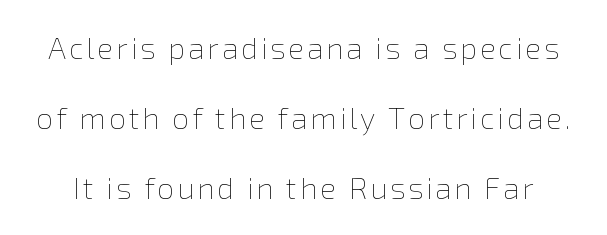
{"italic": "no", "bold": "no", "weight": "thin", "width": "normal", "x_height": "medium", "monospaced": "no", "underline": "no", "line_spacing": "loose", "line_spacing_ratio": 2.33, "glyph_px": 30}
